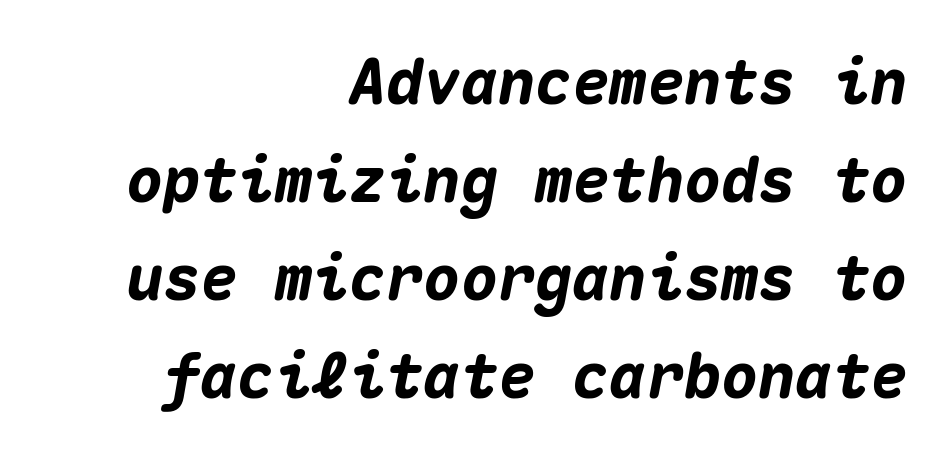
A typesetter would call this monospace, since all characters share one set width. The rendering uses a moderate line-height, typical for paragraphs. Which margin do the lines hug? The right one — the left edge is uneven. A clean baseline with only descenders dipping below it. The glyphs have the mass of a bold cut.
